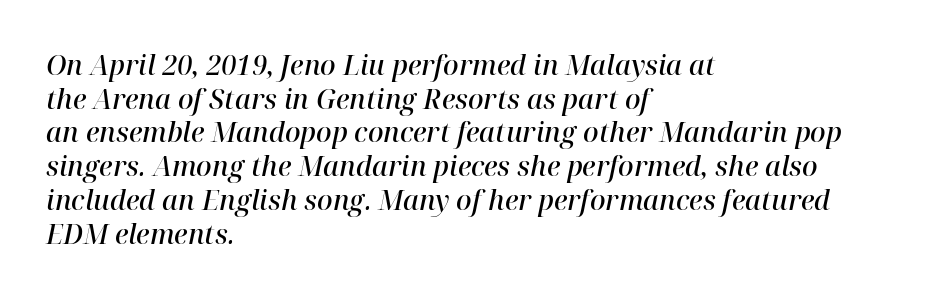
The image shows 27 px text type, italic (leaning right); set left-aligned, normal line spacing (1.25x), normal letter spacing, not underlined.
